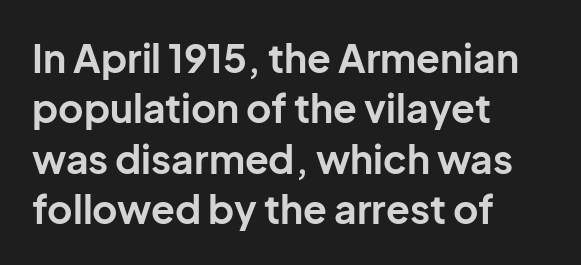
{"serif": "no", "italic": "no", "bold": "yes", "weight": "bold", "width": "normal", "stroke_contrast": "low", "x_height": "medium", "monospaced": "no", "underline": "no", "align": "left", "line_spacing": "normal", "line_spacing_ratio": 1.29, "letter_spacing": "normal", "letter_spacing_em": 0.0, "glyph_px": 39}
